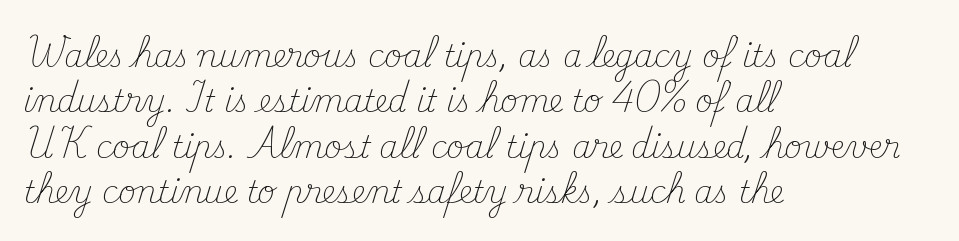
The image shows 30 px light serif type; set left-aligned, normal line spacing (1.51x), normal letter spacing, not underlined; medium stroke contrast and a small x-height.
